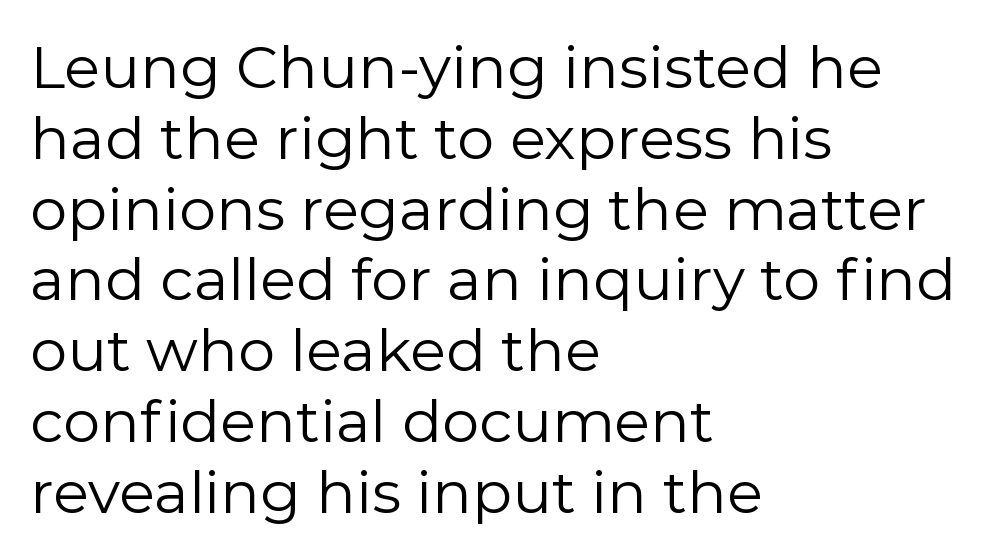
The image shows 59 px regular-weight sans-serif type, upright; set left-aligned, line spacing 1.2x, normal letter spacing, not underlined; a medium x-height.
